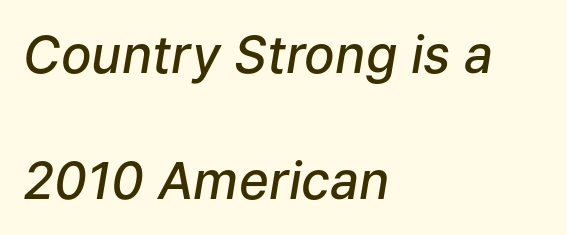
{"italic": "yes", "lean": "right", "slant_degrees": 9, "bold": "semi", "weight": "semibold", "width": "normal", "stroke_contrast": "low", "x_height": "medium", "monospaced": "no", "underline": "no", "align": "left", "line_spacing": "loose", "line_spacing_ratio": 2.47, "letter_spacing": "normal", "letter_spacing_em": 0.0, "glyph_px": 51}
